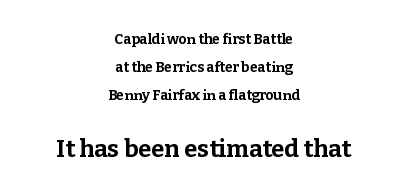
The image shows 24 px bold type, upright; set centered, loose line spacing (2.01x), normal letter spacing, not underlined; the second (bottom) block is 1.71x larger.
